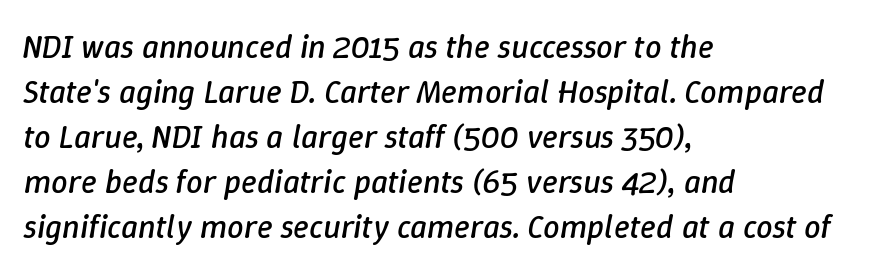
{"italic": "yes", "lean": "right", "slant_degrees": 9, "bold": "no", "weight": "regular", "width": "normal", "stroke_contrast": "low", "x_height": "medium", "monospaced": "no", "underline": "no", "align": "left", "line_spacing": "normal", "line_spacing_ratio": 1.36, "letter_spacing": "normal", "letter_spacing_em": 0.0, "glyph_px": 33}
